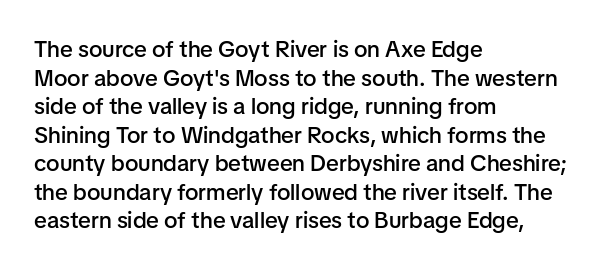
The image shows 23 px text type, upright; set left-aligned, line spacing 1.24x, normal letter spacing, not underlined.
